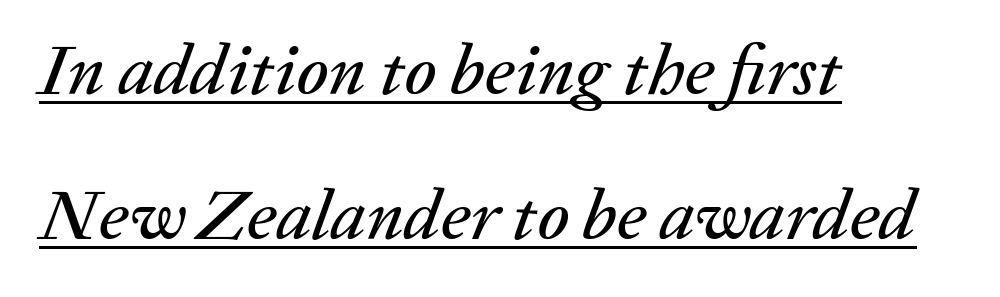
The rendering uses the underline text-decoration. Is this a fixed-width face? No — the glyphs have proportional, varying widths. Compared with typical body copy, the letter spacing here is the same. The designer dialed line spacing up above the default. Does the copy run flush right? No — it runs flush left.
